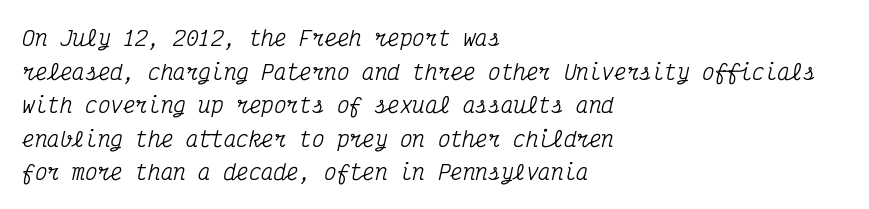
Q: Is the text italic (slanted)? A: Yes, it leans right by about 12 degrees.
Q: Is the text underlined? A: No.
Q: How is the paragraph aligned? A: Left-aligned.
Q: Is the spacing between letters normal or unusually wide? A: Normal.
Q: Is the spacing between lines tight, normal or loose? A: Normal.
